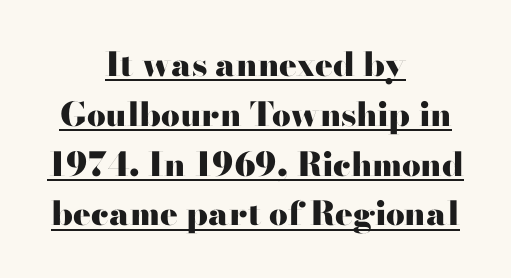
{"serif": "no", "italic": "no", "bold": "yes", "weight": "heavy", "width": "wide", "stroke_contrast": "high", "x_height": "small", "monospaced": "no", "underline": "yes", "align": "center", "line_spacing": "normal", "line_spacing_ratio": 1.51, "letter_spacing": "normal", "letter_spacing_em": 0.0, "glyph_px": 33}
